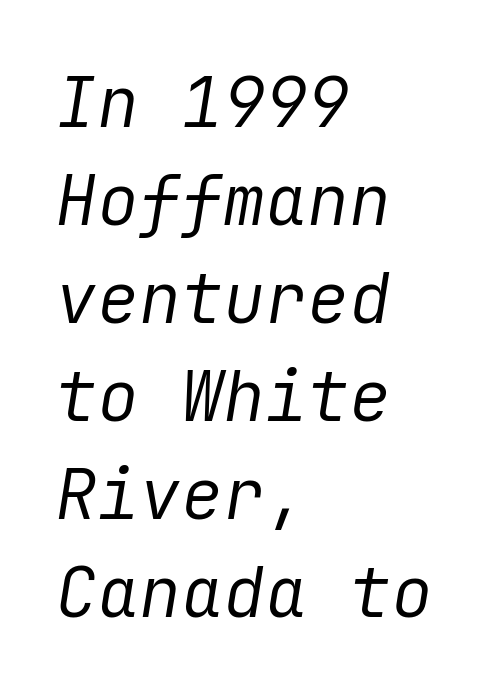
The image shows 70 px regular-weight type, italic (leaning right); set left-aligned, normal line spacing (1.4x), normal letter spacing, not underlined; low stroke contrast and a medium x-height.
